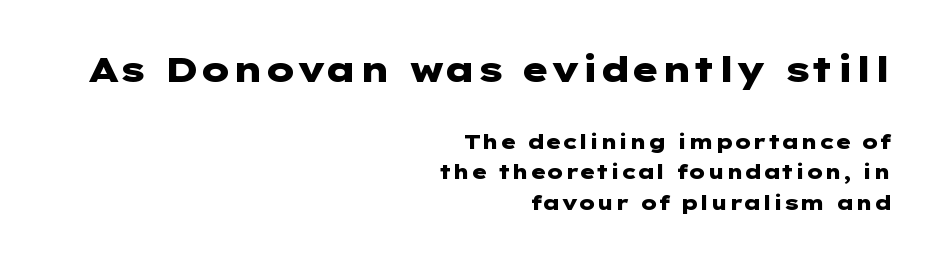
The image shows 35 px heavy, wide sans-serif type, upright; set right-aligned, normal line spacing (1.53x), normal letter spacing, not underlined; the first (top) block is 1.75x larger; low stroke contrast and a medium x-height.
